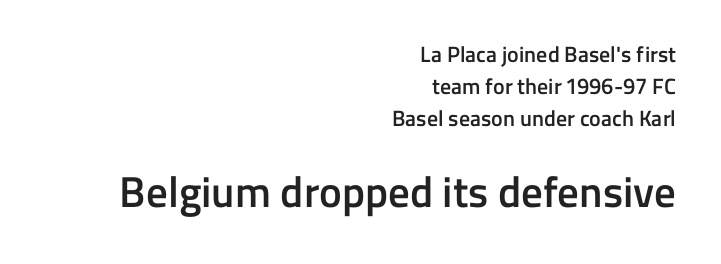
{"serif": "no", "italic": "no", "bold": "semi", "weight": "semibold", "width": "normal", "stroke_contrast": "low", "x_height": "medium", "monospaced": "no", "underline": "no", "align": "right", "line_spacing": "normal", "line_spacing_ratio": 1.45, "letter_spacing": "normal", "letter_spacing_em": 0.0, "larger_block": "second", "size_ratio": 1.95, "glyph_px": 43}
